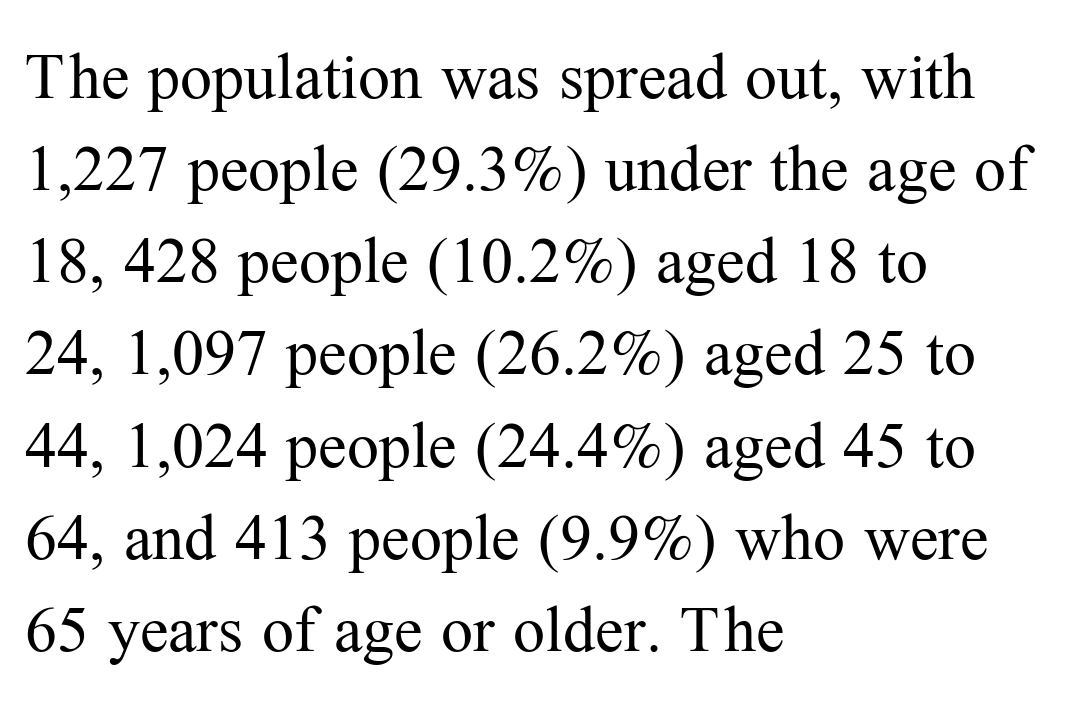
The image shows 64 px regular-weight serif type, upright; set left-aligned, normal line spacing (1.44x), normal letter spacing, not underlined; medium stroke contrast and a medium x-height.
